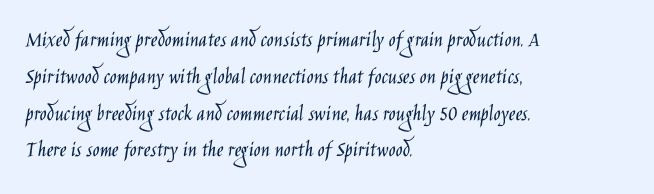
The image shows 23 px text type; set left-aligned, normal line spacing (1.6x), normal letter spacing, not underlined.
